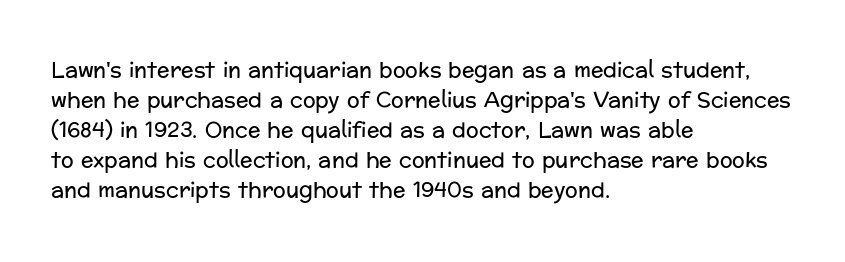
Compared with typical body copy, the letter spacing here is the same. The text block is weighted toward the left margin, trailing off unevenly rightward. The foot of each line stays bare and open. Evenly set lines give the paragraph a standard silhouette. Stroke thickness stays within the range of a standard reading face or lighter.
